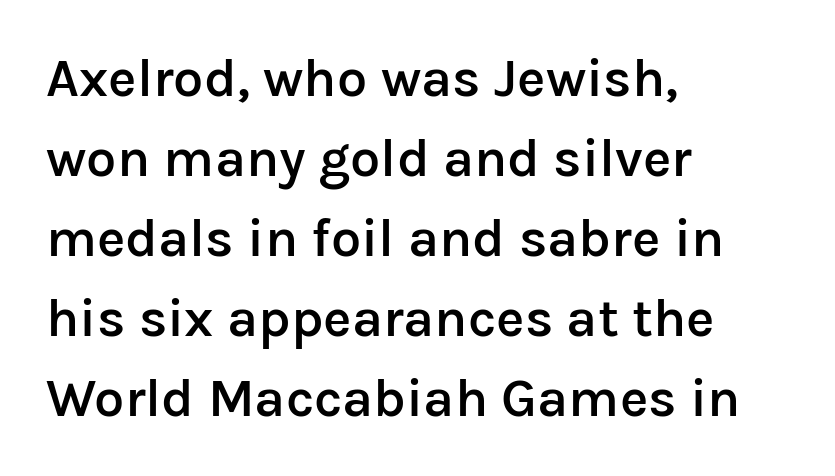
Compared with typical body copy, the letter spacing here is the same. These lines are rendered in a variable-pitch font. Each glyph is drawn with semibold strokes, heavier than normal yet not fully bold. Baseline-to-baseline distance is the conventional proportion of letter height.
